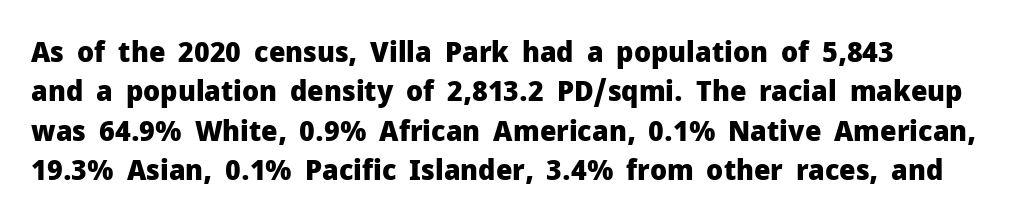
Honestly, there is no underline to notice here at all. On the weight axis this lands at bold, roughly 700. Do the characters align in a grid? No, the font is proportional. Line spacing here is normal. A sans-serif font was chosen for this passage. The letterforms sit shoulder to shoulder at normal distance.
